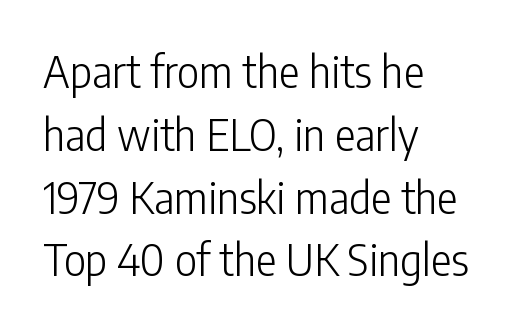
The image shows 43 px light, condensed sans-serif type, upright; set left-aligned, normal line spacing (1.46x), normal letter spacing, not underlined; low stroke contrast and a medium x-height.
